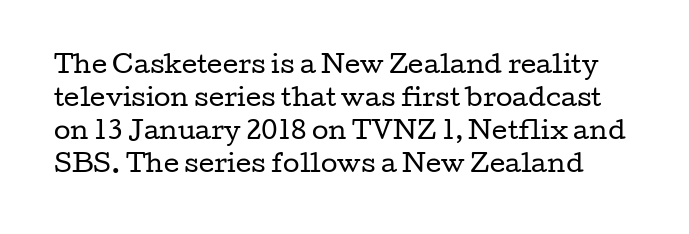
Q: Is the text bold? A: No.
Q: Is the text italic (slanted)? A: No, it is upright.
Q: Is the text underlined? A: No.
Q: Is the spacing between letters normal or unusually wide? A: Normal.
Q: Is the spacing between lines tight, normal or loose? A: Normal.
